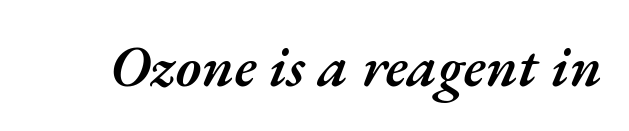
Q: Is the text bold? A: Semi-bold.
Q: Is the text italic (slanted)? A: Yes, it leans right by about 17 degrees.
Q: Is the text underlined? A: No.
Q: Is the spacing between letters normal or unusually wide? A: Normal.
Q: Width (condensed, normal, or wide)? A: Normal.
Q: Stroke contrast? A: Medium.
Q: x-height? A: Small.
Q: Monospaced? A: No.
